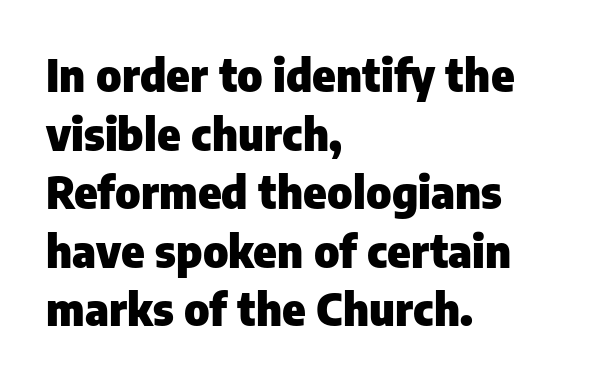
Spacing verdict: proportional, widths tailored to each character. No word sits above an underline. Look at the bottom of the vertical strokes: they stop flat, with no serifs. Regular leading. Spacing between characters is what you'd get straight out of the box. This rendering uses left alignment, leaving the right contour irregular.
